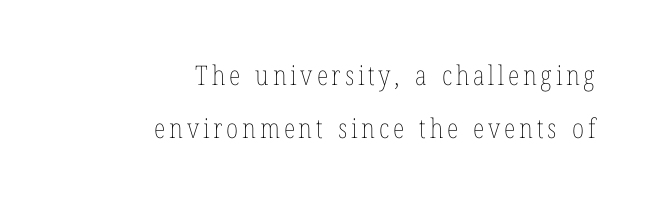
Every row of glyphs terminates at an identical x-position on the right. The leading is generous, giving the passage an open texture. Underlining? Definitely not there. Posture: vertical. This reads as an unemphasized weight, regular at the heaviest.
